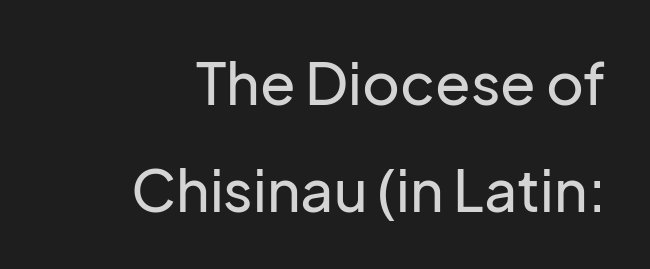
{"serif": "no", "italic": "no", "width": "normal", "stroke_contrast": "low", "x_height": "medium", "monospaced": "no", "underline": "no", "align": "right", "line_spacing_ratio": 1.84, "letter_spacing": "normal", "letter_spacing_em": 0.0, "glyph_px": 58}
